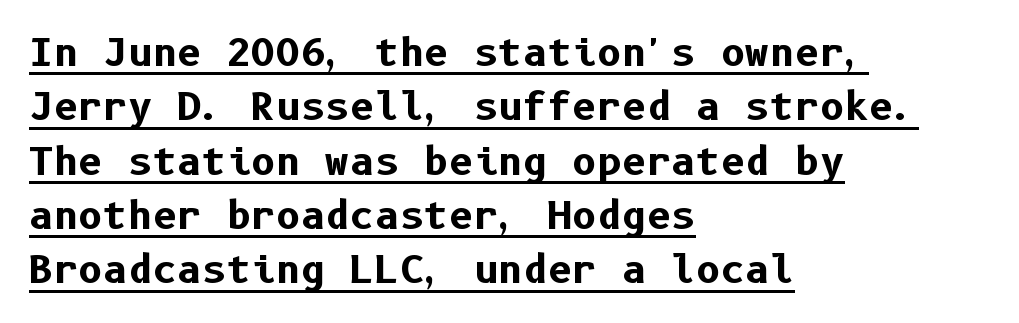
Q: Is the text bold? A: Yes.
Q: Is the text italic (slanted)? A: No, it is upright.
Q: Is the typeface a serif or a sans-serif typeface? A: Sans-serif.
Q: Is the text underlined? A: Yes.
Q: How is the paragraph aligned? A: Left-aligned.
Q: Is the spacing between letters normal or unusually wide? A: Normal.
Q: Is the spacing between lines tight, normal or loose? A: Normal.
Q: Width (condensed, normal, or wide)? A: Normal.
Q: Stroke contrast? A: Low.
Q: x-height? A: Medium.
